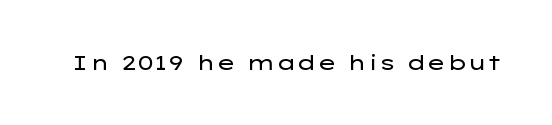
The image shows 21 px text type, upright; set normal letter spacing, not underlined.
